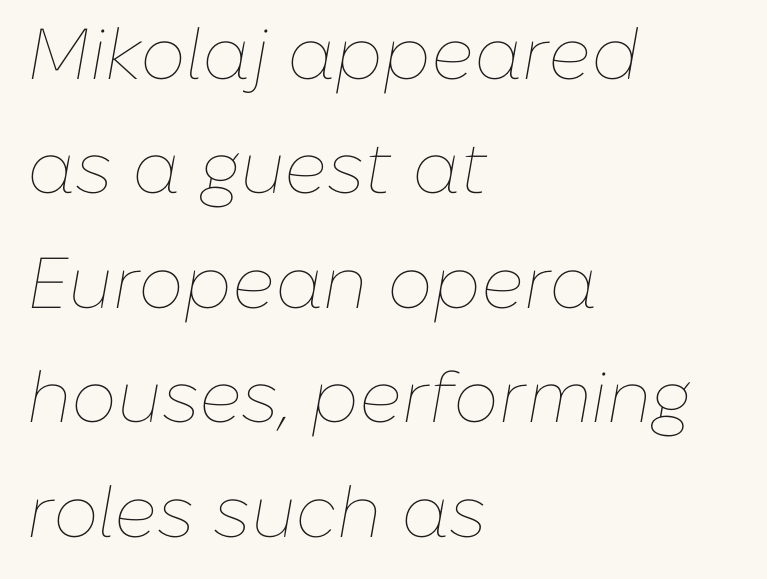
Q: Is the text bold? A: No.
Q: Is the text italic (slanted)? A: Yes, it leans right by about 10 degrees.
Q: Is the text underlined? A: No.
Q: How is the paragraph aligned? A: Left-aligned.
Q: Is the spacing between letters normal or unusually wide? A: Normal.
Q: Is the spacing between lines tight, normal or loose? A: Normal.
Q: Width (condensed, normal, or wide)? A: Normal.
Q: Stroke contrast? A: Low.
Q: x-height? A: Medium.
Q: Monospaced? A: No.
